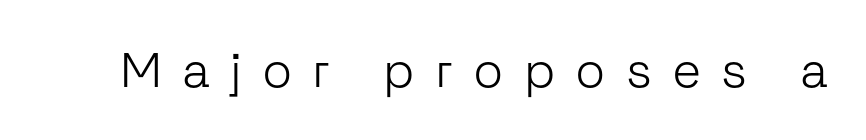
Ascenders rise straight up at ninety degrees. The passage shown is typed in a proportional face where columns would drift. The characters are drawn with everyday or finer stroke widths. The gaps between neighbouring characters are conspicuously large. The letters carry no serifs — their stems end cleanly without finishing strokes.
